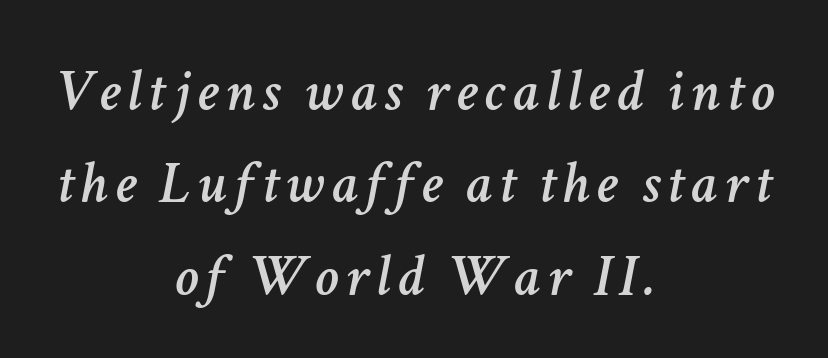
Q: Is the text italic (slanted)? A: Yes, it leans right by about 11 degrees.
Q: Is the text underlined? A: No.
Q: How is the paragraph aligned? A: Centered.
Q: Is the spacing between lines tight, normal or loose? A: Normal.
Q: Width (condensed, normal, or wide)? A: Normal.
Q: Stroke contrast? A: Low.
Q: x-height? A: Medium.
Q: Monospaced? A: No.
